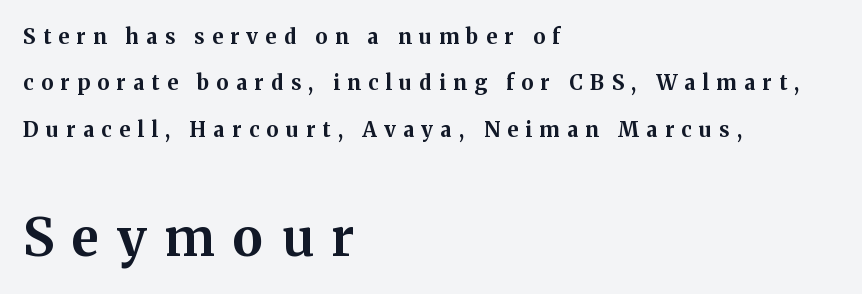
Q: Is the text bold? A: Yes.
Q: Is the text italic (slanted)? A: No, it is upright.
Q: Is the typeface a serif or a sans-serif typeface? A: Serif.
Q: Is the text underlined? A: No.
Q: How is the paragraph aligned? A: Left-aligned.
Q: Is the spacing between letters normal or unusually wide? A: Unusually wide.
Q: Is the spacing between lines tight, normal or loose? A: Loose.
Q: Which block of text is set in a larger size, the first (top) or the second (bottom)? A: The second (bottom) one.
Q: Width (condensed, normal, or wide)? A: Normal.
Q: Stroke contrast? A: Medium.
Q: x-height? A: Medium.
Q: Monospaced? A: No.
